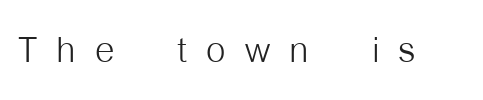
Q: Is the text bold? A: No.
Q: Is the text italic (slanted)? A: No, it is upright.
Q: Is the typeface a serif or a sans-serif typeface? A: Sans-serif.
Q: Is the text underlined? A: No.
Q: Is the spacing between letters normal or unusually wide? A: Unusually wide.
Q: Width (condensed, normal, or wide)? A: Condensed.
Q: Stroke contrast? A: Low.
Q: x-height? A: Medium.
Q: Monospaced? A: No.
